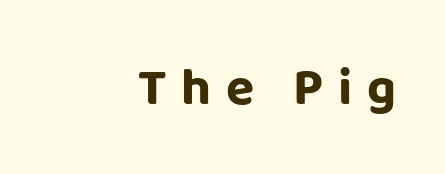
Q: Is the text bold? A: Yes.
Q: Is the text italic (slanted)? A: No, it is upright.
Q: Is the typeface a serif or a sans-serif typeface? A: Sans-serif.
Q: Is the text underlined? A: No.
Q: How is the paragraph aligned? A: Right-aligned.
Q: Is the spacing between letters normal or unusually wide? A: Unusually wide.
Q: Width (condensed, normal, or wide)? A: Normal.
Q: Stroke contrast? A: Low.
Q: x-height? A: Large.
Q: Monospaced? A: No.
